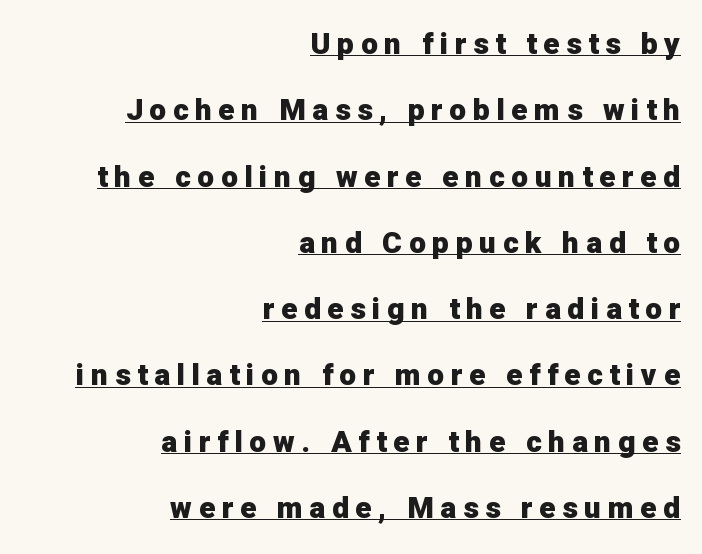
The image shows 30 px heavy sans-serif type, upright; set right-aligned, loose line spacing (2.21x), unusually wide letter spacing (+0.22 em), underlined; low stroke contrast and a medium x-height.
